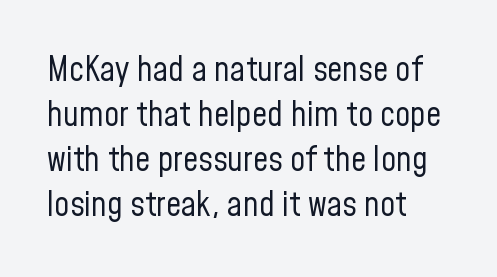
Each stroke keeps to a modest, everyday thickness or less. The passage is arranged the way most books set body copy — flush left. The lettering holds an erect, upright posture throughout. A typesetter would call this leading conventional body-copy spacing. Varying glyph widths throughout — classic text-font behaviour.
